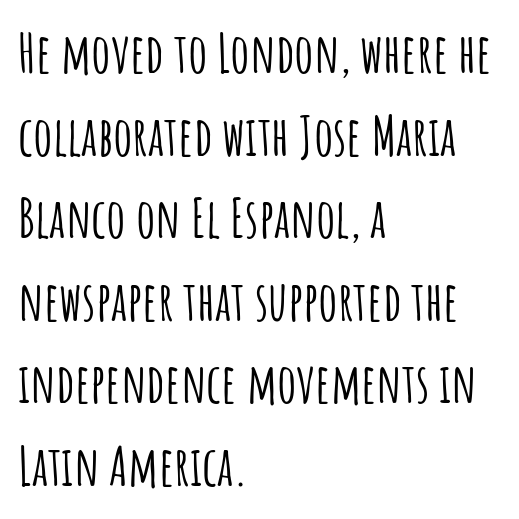
Q: Is the text italic (slanted)? A: No, it is upright.
Q: Is the typeface a serif or a sans-serif typeface? A: Sans-serif.
Q: Is the text underlined? A: No.
Q: How is the paragraph aligned? A: Left-aligned.
Q: Is the spacing between letters normal or unusually wide? A: Normal.
Q: Is the spacing between lines tight, normal or loose? A: Normal.
Q: Width (condensed, normal, or wide)? A: Condensed.
Q: Stroke contrast? A: Low.
Q: x-height? A: Large.
Q: Monospaced? A: No.
